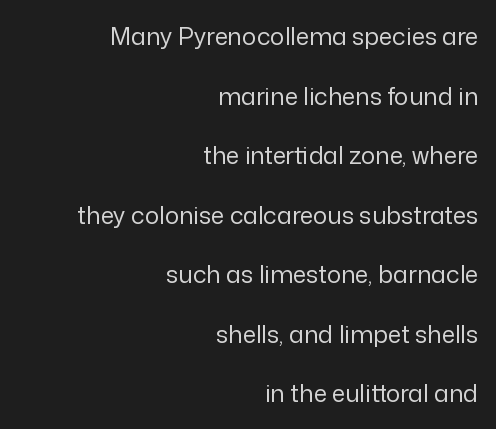
These lines were composed using upright roman letters. The typeface has the unassuming heft of standard copy or less. Compared with a flush-left layout, this one pins lines to the opposite, right side. Leading is clearly above the norm, producing a sparse column. Words appear dense and cohesive because spacing is normal.
